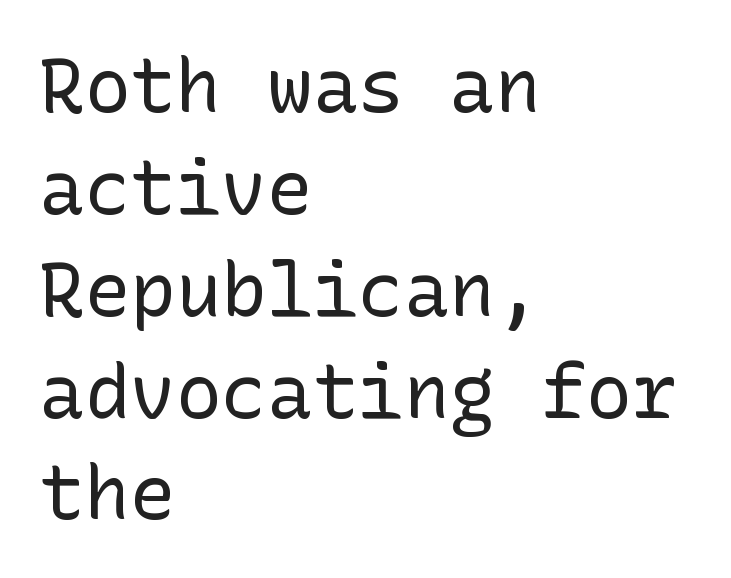
The passage is arranged the way most books set body copy — flush left. In terms of posture, this sample is upright. Is there much room between lines? A standard amount, neither cramped nor airy. Bold? No — there's no thickening of the strokes. Look at the tracking — it's just the regular setting, nothing added.
